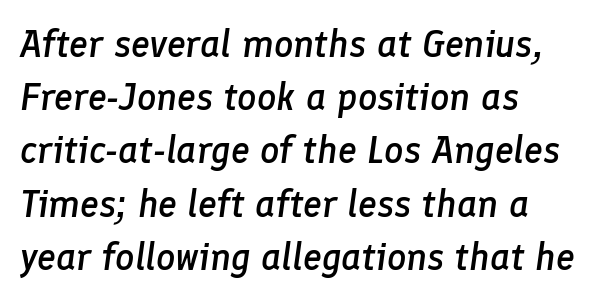
The image shows 38 px semibold type, italic (leaning right); set left-aligned, normal line spacing (1.4x), normal letter spacing, not underlined; low stroke contrast and a medium x-height.
